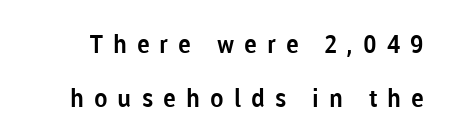
{"italic": "no", "underline": "no", "line_spacing": "loose", "line_spacing_ratio": 2.16, "letter_spacing": "wide", "letter_spacing_em": 0.4, "glyph_px": 25}
